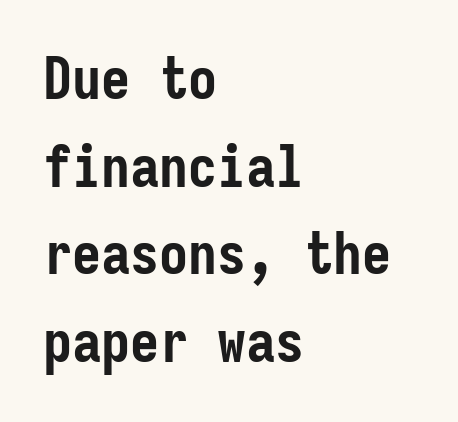
The image shows 58 px semibold, condensed sans-serif type, upright, monospaced; set left-aligned, normal line spacing (1.51x), normal letter spacing, not underlined; low stroke contrast and a medium x-height.
